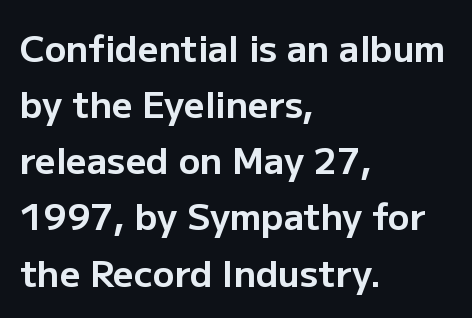
Q: Is the text bold? A: Yes.
Q: Is the text italic (slanted)? A: No, it is upright.
Q: Is the typeface a serif or a sans-serif typeface? A: Sans-serif.
Q: Is the text underlined? A: No.
Q: How is the paragraph aligned? A: Left-aligned.
Q: Is the spacing between letters normal or unusually wide? A: Normal.
Q: Is the spacing between lines tight, normal or loose? A: Normal.
Q: Width (condensed, normal, or wide)? A: Normal.
Q: Stroke contrast? A: Low.
Q: x-height? A: Medium.
Q: Monospaced? A: No.
